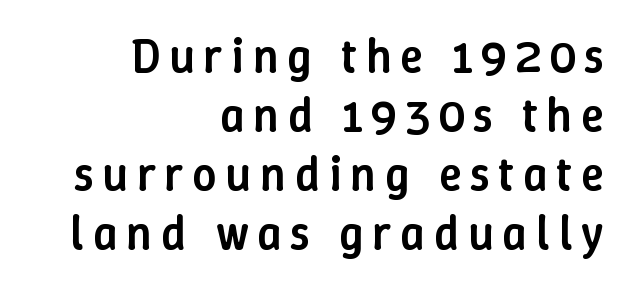
Q: Is the text bold? A: Semi-bold.
Q: Is the text italic (slanted)? A: No, it is upright.
Q: Is the text underlined? A: No.
Q: How is the paragraph aligned? A: Right-aligned.
Q: Width (condensed, normal, or wide)? A: Normal.
Q: Stroke contrast? A: Low.
Q: x-height? A: Medium.
Q: Monospaced? A: No.
